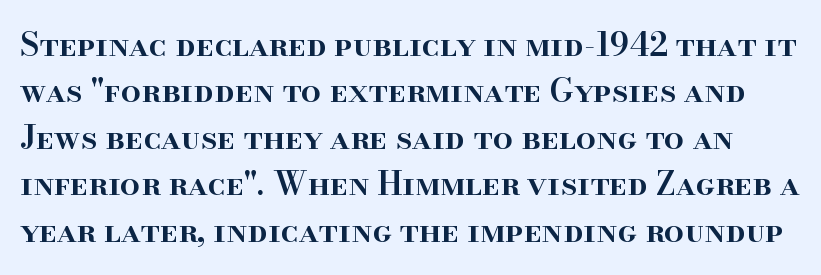
The image shows 32 px semibold serif type, upright; set normal line spacing (1.45x), normal letter spacing, not underlined; high stroke contrast and a small x-height.
